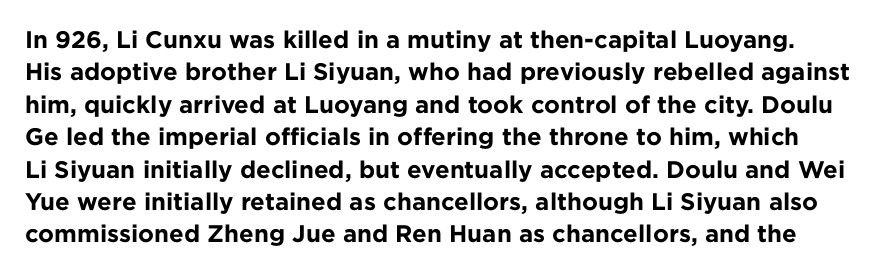
{"italic": "no", "bold": "yes", "underline": "no", "line_spacing": "normal", "line_spacing_ratio": 1.35, "letter_spacing": "normal", "letter_spacing_em": 0.0, "glyph_px": 24}
